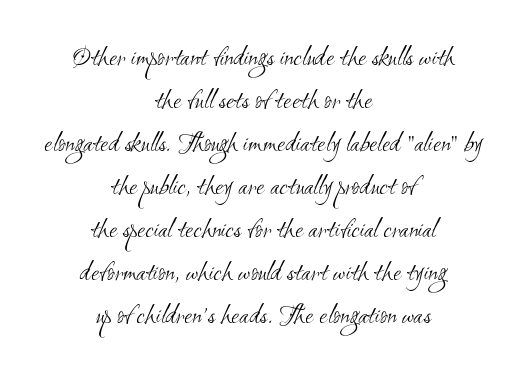
The image shows 29 px light, condensed sans-serif type; set centered, normal line spacing (1.48x), normal letter spacing, not underlined; medium stroke contrast and a small x-height.
